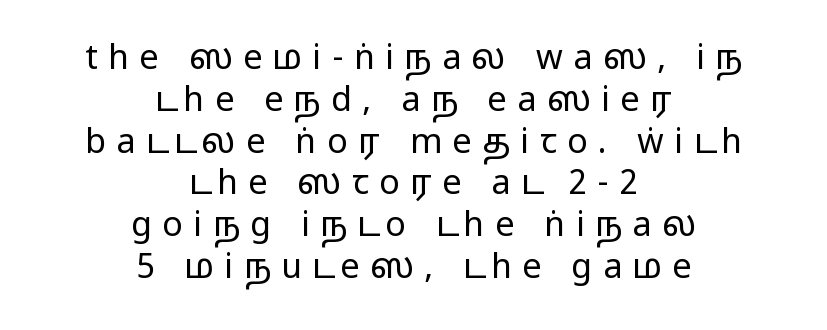
The image shows 34 px wide sans-serif type, upright; set centered, line spacing 1.23x, unusually wide letter spacing (+0.31 em), not underlined; medium stroke contrast.
